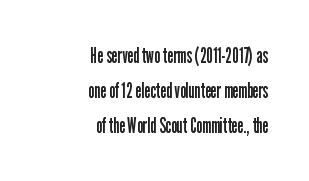
Check under the words: just untouched page. The letters stand straight up with perfectly vertical stems. Every row of glyphs terminates at an identical x-position on the right. Honestly, the row spacing looks completely unremarkable. Weight: in the light-to-regular range.
